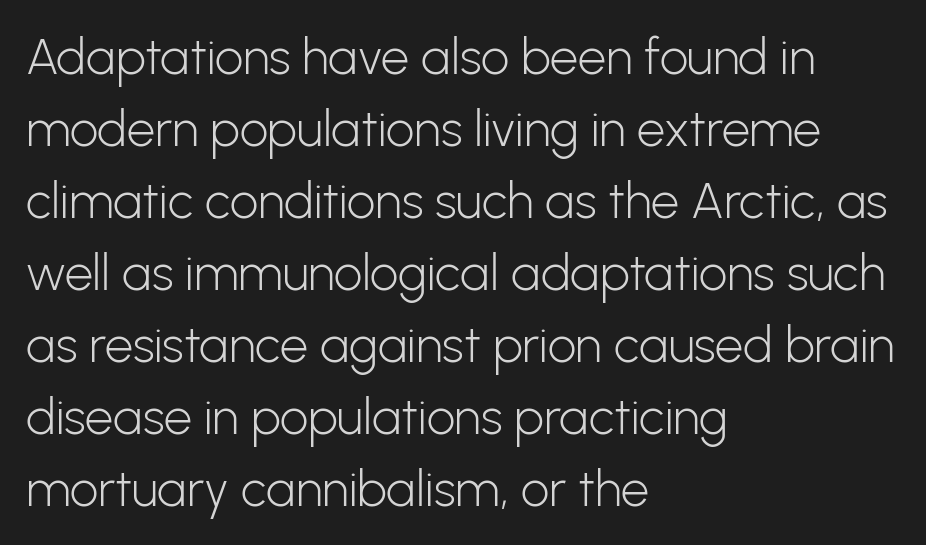
Any mark beneath the type? The region is blank. Heft: none added — not bold. No feet cap the strokes, marking this as sans-serif type. Does the leading feel generous? No, just average. The compositor pushed each line to the left boundary. You could call the tracking neutral — neither tight nor loose.
